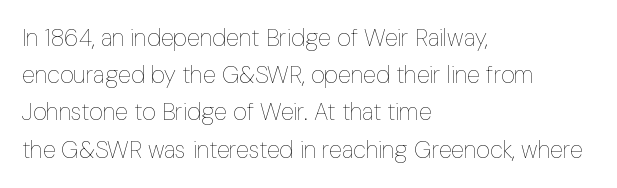
{"italic": "no", "bold": "no", "underline": "no", "align": "left", "line_spacing": "normal", "line_spacing_ratio": 1.55, "letter_spacing": "normal", "letter_spacing_em": 0.0, "glyph_px": 24}
